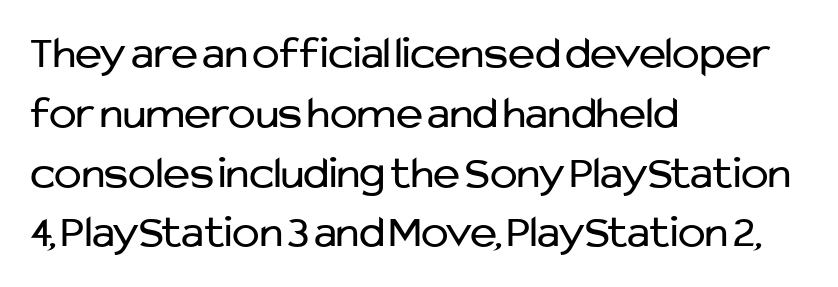
The image shows 46 px regular-weight sans-serif type, upright; set left-aligned, normal line spacing (1.3x), normal letter spacing, not underlined; low stroke contrast and a medium x-height.
